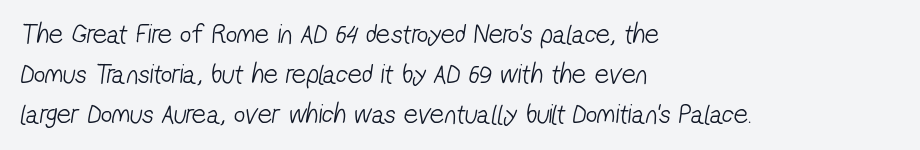
Q: Is the text bold? A: No.
Q: Is the typeface a serif or a sans-serif typeface? A: Sans-serif.
Q: Is the text underlined? A: No.
Q: How is the paragraph aligned? A: Left-aligned.
Q: Is the spacing between letters normal or unusually wide? A: Normal.
Q: Is the spacing between lines tight, normal or loose? A: Normal.
Q: Width (condensed, normal, or wide)? A: Condensed.
Q: Stroke contrast? A: Low.
Q: x-height? A: Medium.
Q: Monospaced? A: No.
